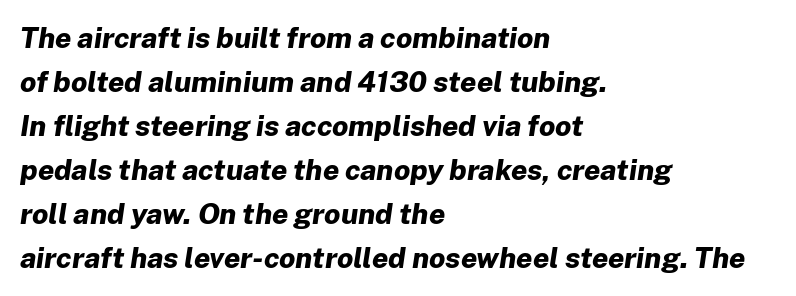
The image shows 29 px bold type, italic (leaning right); set left-aligned, normal line spacing (1.52x), normal letter spacing, not underlined; low stroke contrast and a medium x-height.
